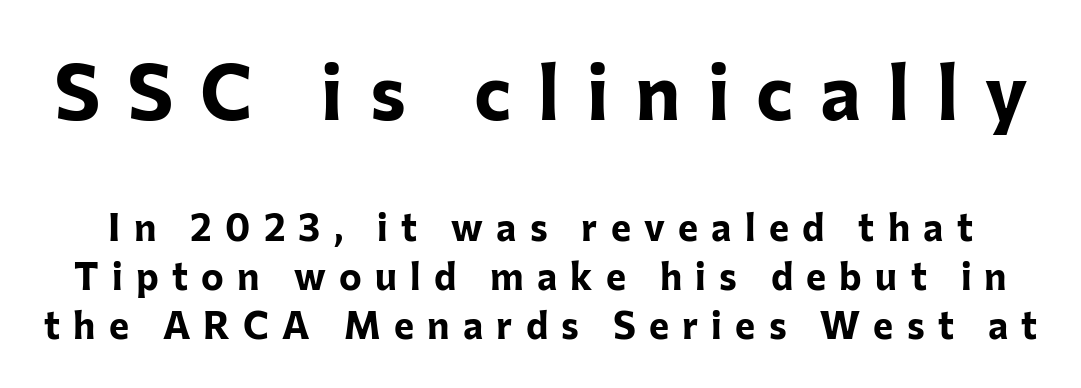
Note: no serifs on the glyphs. The block of text has a typical density, with ordinary space between rows. Character size in the leading block exceeds that of the trailing block. Characters remain perfectly vertical along every line.
